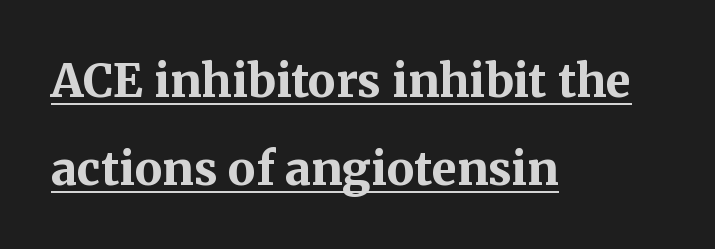
Q: Is the text bold? A: Yes.
Q: Is the text italic (slanted)? A: No, it is upright.
Q: Is the typeface a serif or a sans-serif typeface? A: Serif.
Q: Is the text underlined? A: Yes.
Q: How is the paragraph aligned? A: Left-aligned.
Q: Is the spacing between letters normal or unusually wide? A: Normal.
Q: Is the spacing between lines tight, normal or loose? A: Loose.
Q: Width (condensed, normal, or wide)? A: Normal.
Q: Stroke contrast? A: Medium.
Q: x-height? A: Medium.
Q: Monospaced? A: No.
